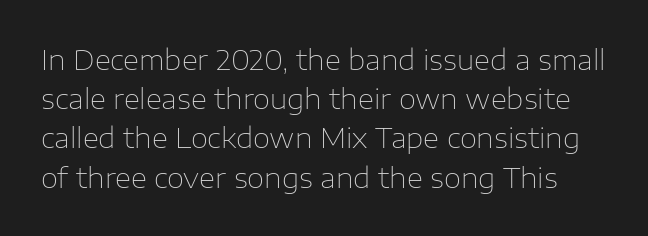
{"serif": "no", "italic": "no", "bold": "no", "weight": "thin", "width": "normal", "stroke_contrast": "low", "x_height": "medium", "monospaced": "no", "underline": "no", "line_spacing": "normal", "line_spacing_ratio": 1.4, "letter_spacing": "normal", "letter_spacing_em": 0.0, "glyph_px": 28}
